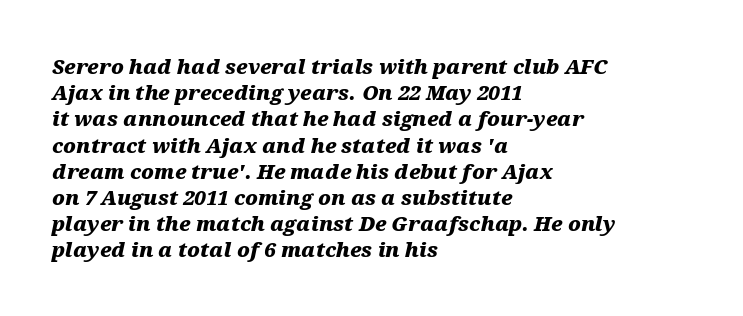
Honestly, the row spacing looks completely unremarkable. The glyphs have the mass of a bold cut. The space beneath each line is pristine and unruled. The font's italic variant was chosen for this text.
